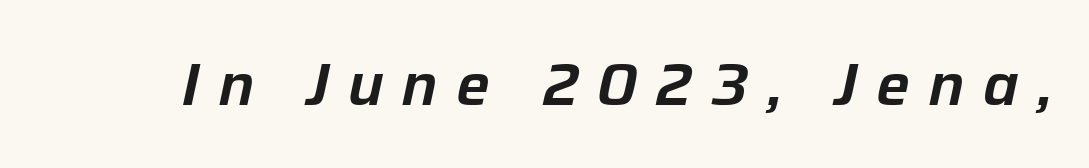
Q: Is the text italic (slanted)? A: Yes, it leans right by about 12 degrees.
Q: Is the text underlined? A: No.
Q: Is the spacing between letters normal or unusually wide? A: Unusually wide.
Q: Width (condensed, normal, or wide)? A: Normal.
Q: Stroke contrast? A: Low.
Q: x-height? A: Medium.
Q: Monospaced? A: No.
